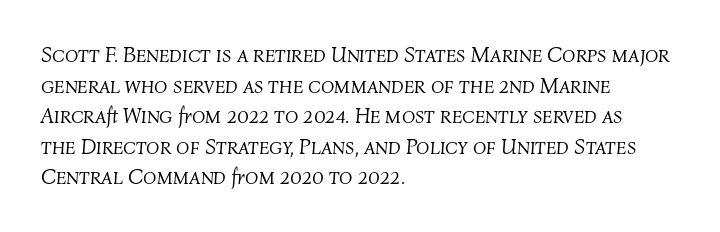
The rows are spaced the way most documents space them. Anything drawn beneath the words? Only blank space. Standard letterfit; no display-style spreading of the glyphs. The lines are quadded left. Designer's note — italics engaged.
